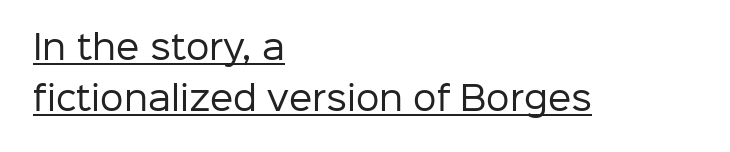
The image shows 33 px regular-weight sans-serif type, upright; set left-aligned, normal line spacing (1.56x), normal letter spacing, underlined; low stroke contrast and a medium x-height.
